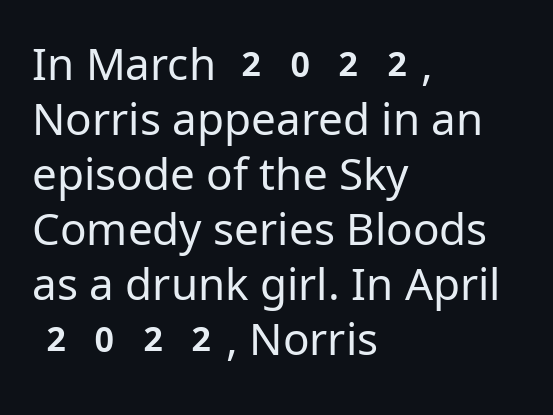
No extra tracking has been applied to these lines. Tall strokes in this sample are plumb rather than angled. No extra ink here — the face is not bold. Observe the absence of serifs on each vertical stroke in this sample. Lines of text with bare space underneath.
